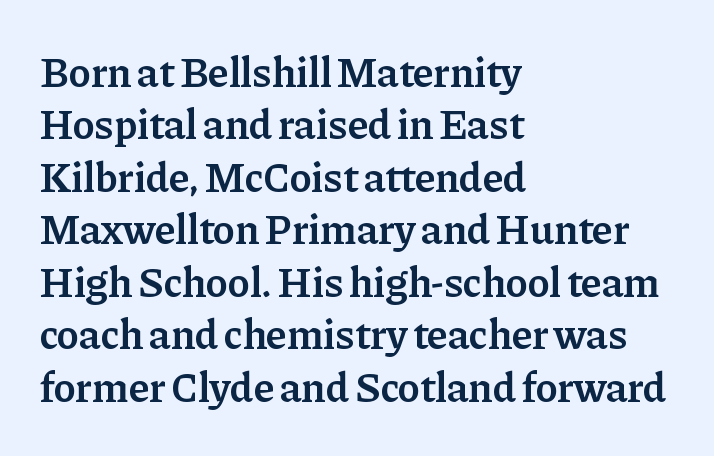
{"serif": "yes", "italic": "no", "bold": "semi", "weight": "semibold", "width": "normal", "stroke_contrast": "low", "x_height": "medium", "monospaced": "no", "underline": "no", "align": "left", "line_spacing": "normal", "line_spacing_ratio": 1.25, "letter_spacing": "normal", "letter_spacing_em": 0.0, "glyph_px": 42}
